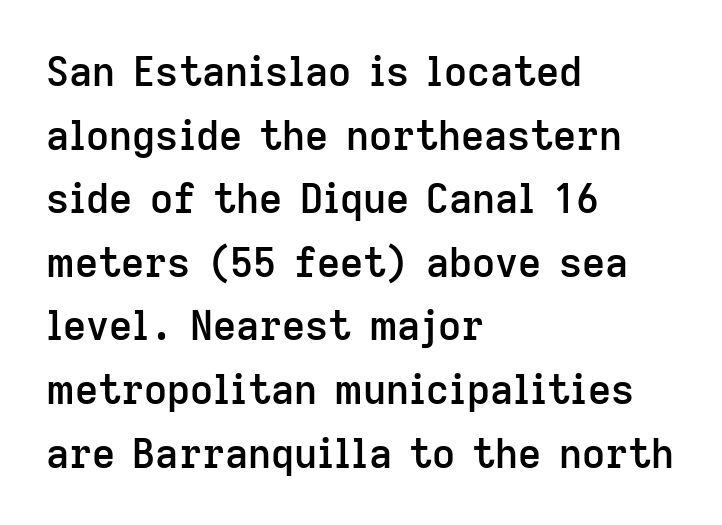
Q: Is the text bold? A: Semi-bold.
Q: Is the text italic (slanted)? A: No, it is upright.
Q: Is the typeface a serif or a sans-serif typeface? A: Sans-serif.
Q: Is the text underlined? A: No.
Q: How is the paragraph aligned? A: Left-aligned.
Q: Is the spacing between letters normal or unusually wide? A: Normal.
Q: Is the spacing between lines tight, normal or loose? A: Normal.
Q: Width (condensed, normal, or wide)? A: Normal.
Q: Stroke contrast? A: Low.
Q: x-height? A: Medium.
Q: Monospaced? A: No.
